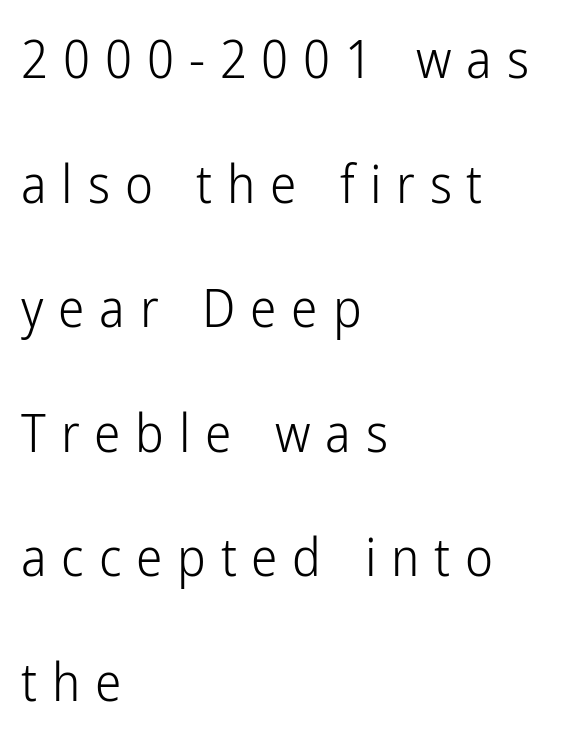
Visually the block forms a straight wall on the left and a jagged coastline on the right. Is the type heavy? It reads as light-to-regular instead. The characters display no serif detailing; their extremities are plain. The lines are spread far apart with generous leading. Character widths vary here, with narrow letters taking less room than wide ones. When letters stand straight like this, we call the style roman or upright.
